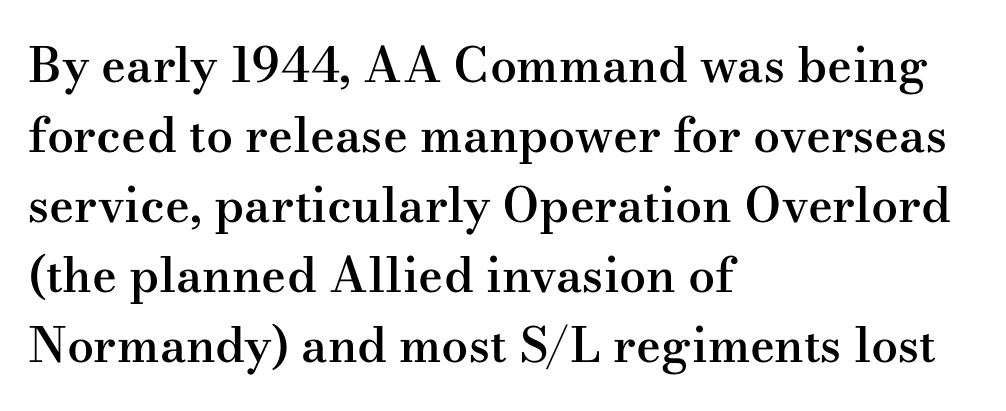
The glyphs have the mass of a demibold cut, below bold. What's the leading like? Ordinary, nothing unusual. This rendering uses left alignment, leaving the right contour irregular. No italicization has been applied; the sample stays upright. There is no visible air inserted between adjacent glyphs. Proportional: the letters do not fall into vertical columns.
